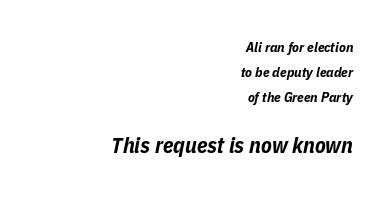
The image shows 22 px bold type, italic (leaning right); set right-aligned, line spacing 1.79x, normal letter spacing, not underlined; the second (bottom) block is 1.57x larger.
